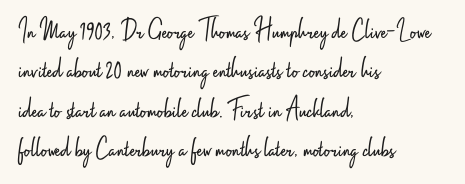
On a weight scale, this lands at 450 or below. Varying glyph widths throughout — classic text-font behaviour. Each new line begins a customary step beneath the previous one. There is no visible air inserted between adjacent glyphs.
